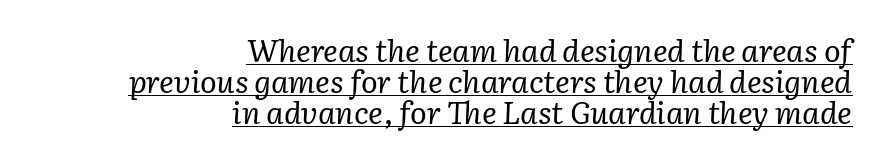
Caption: lettering with a line underneath. This block would grow much taller if given ordinary leading; it's compressed now. Proportional: the letters do not fall into vertical columns. Would a proofreader flag this as italicized? Yes. Each letter's strokes conclude with small projecting serifs.
